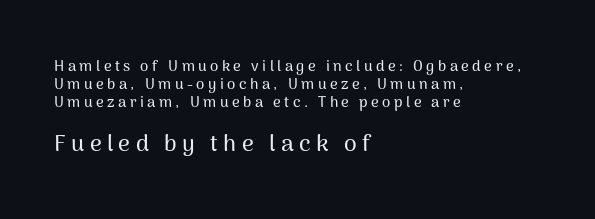
Q: Is the text italic (slanted)? A: No, it is upright.
Q: Is the text underlined? A: No.
Q: How is the paragraph aligned? A: Left-aligned.
Q: Is the spacing between letters normal or unusually wide? A: Unusually wide.
Q: Which block of text is set in a larger size, the first (top) or the second (bottom)? A: The second (bottom) one.
